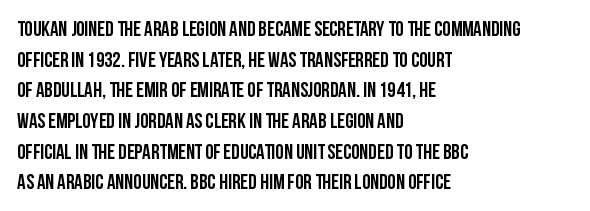
Glyph-to-glyph distance matches everyday printed text. If you drew a line through each stem, it would be perfectly vertical. Horizontal bands of white between lines are of average thickness. Type without underlining. The glyphs have the mass of a bold cut.
